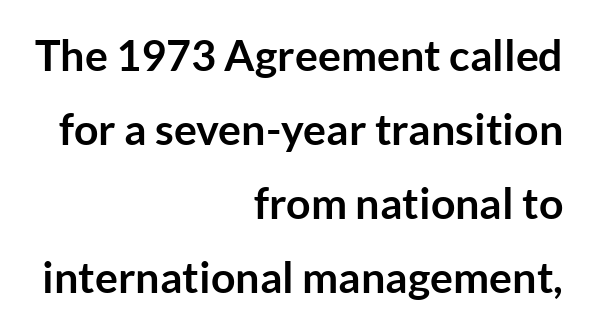
Here the designer chose a conventional face with non-uniform glyph widths. Nothing unusual about the tracking: characters are spaced as the font intends. The passage is arranged like a letterhead date or caption credit — flush right. A bare baseline throughout the passage.
